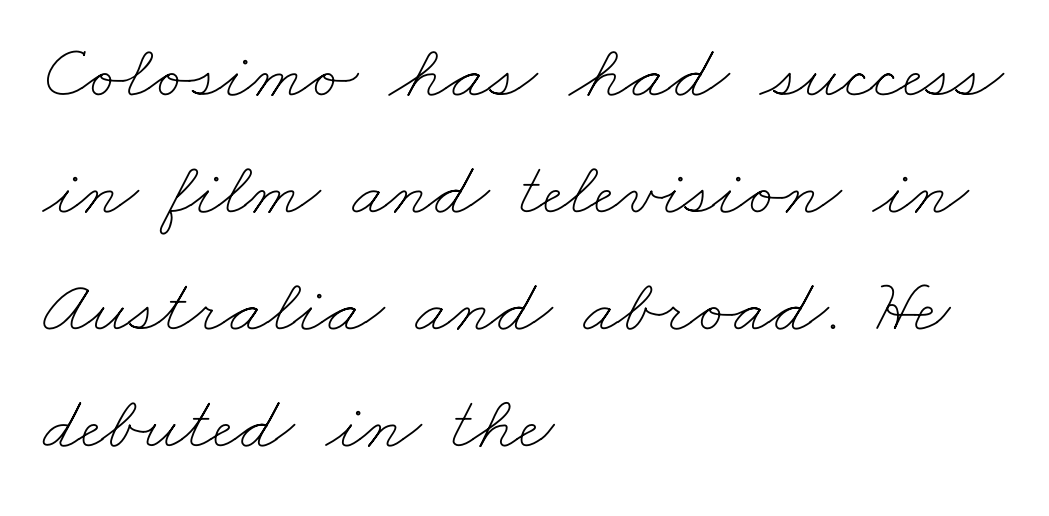
Q: Is the text bold? A: No.
Q: Is the text underlined? A: No.
Q: How is the paragraph aligned? A: Left-aligned.
Q: Is the spacing between letters normal or unusually wide? A: Normal.
Q: Is the spacing between lines tight, normal or loose? A: Normal.
Q: Width (condensed, normal, or wide)? A: Wide.
Q: Stroke contrast? A: Low.
Q: x-height? A: Small.
Q: Monospaced? A: No.
